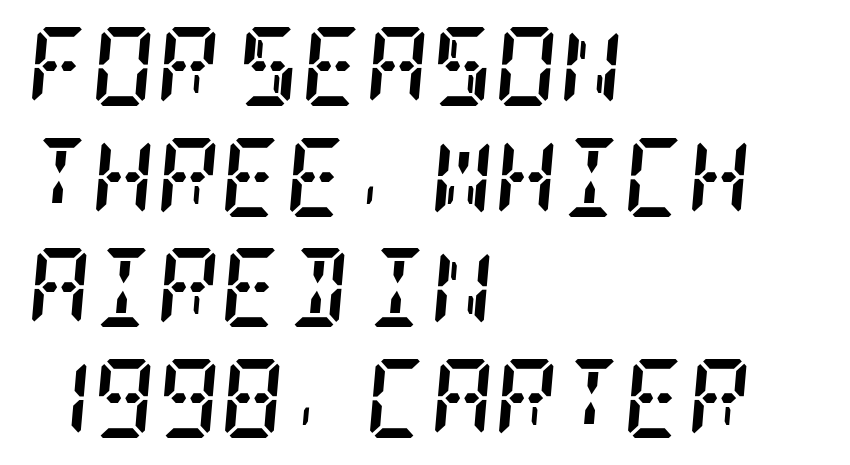
Q: Is the text bold? A: Yes.
Q: Is the text italic (slanted)? A: Yes, it leans right by about 5 degrees.
Q: Is the typeface a serif or a sans-serif typeface? A: Serif.
Q: Is the text underlined? A: No.
Q: How is the paragraph aligned? A: Left-aligned.
Q: Is the spacing between letters normal or unusually wide? A: Normal.
Q: Is the spacing between lines tight, normal or loose? A: Normal.
Q: Width (condensed, normal, or wide)? A: Condensed.
Q: Stroke contrast? A: Low.
Q: x-height? A: Large.
